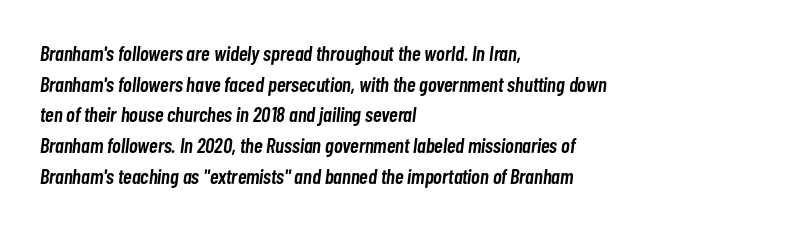
{"italic": "yes", "lean": "right", "slant_degrees": 7, "bold": "semi", "underline": "no", "align": "left", "line_spacing": "normal", "line_spacing_ratio": 1.46, "letter_spacing": "normal", "letter_spacing_em": 0.0, "glyph_px": 21}
